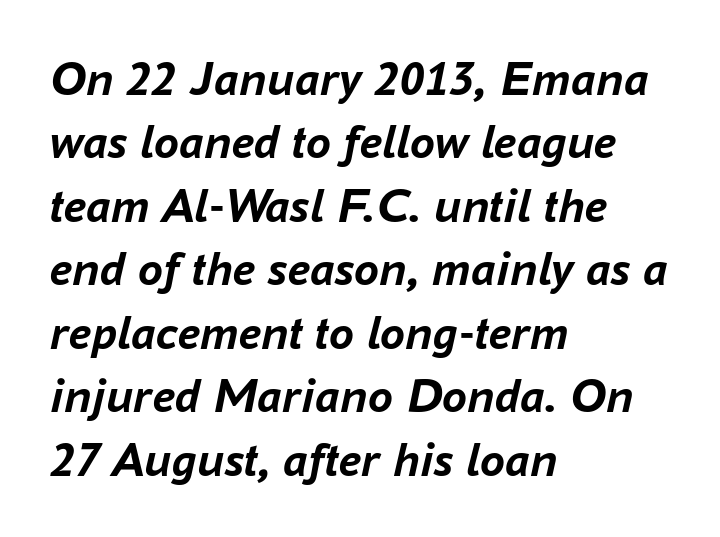
The image shows 50 px semibold type, italic (leaning right); set left-aligned, normal line spacing (1.27x), normal letter spacing, not underlined; low stroke contrast and a medium x-height.
